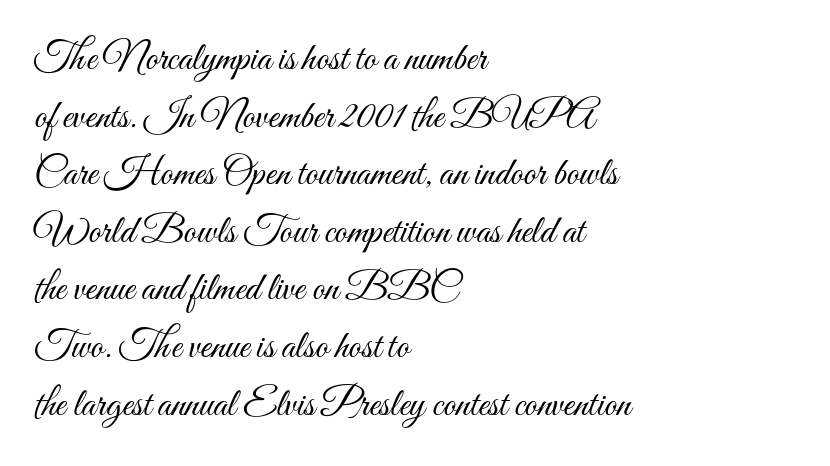
Is the letter spacing exaggerated? No — it looks like the ordinary default. In terms of leading, this rendering sits right in the middle. Do the characters align in a grid? No, the font is proportional. No letter is thick-stroked: the sample isn't bold. The space directly below the letters is spotless.
